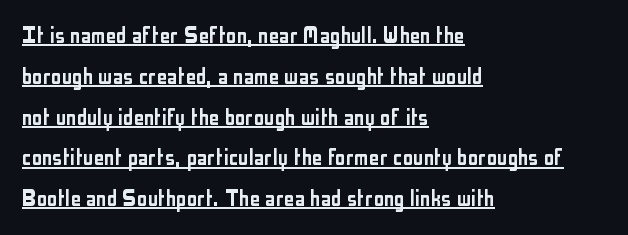
{"italic": "no", "underline": "yes", "align": "left", "line_spacing": "normal", "line_spacing_ratio": 1.57, "letter_spacing": "normal", "letter_spacing_em": 0.0, "glyph_px": 26}
